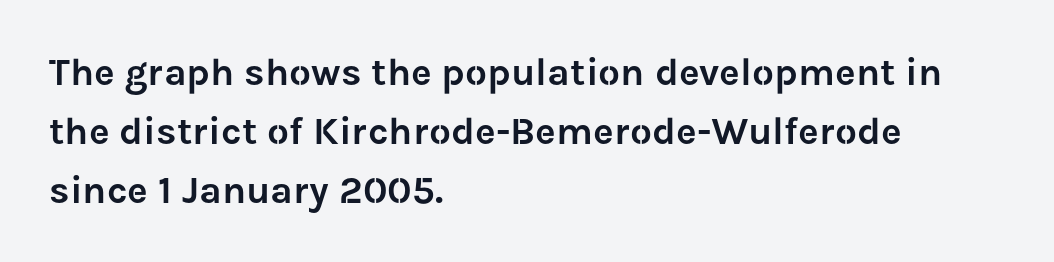
The image shows 39 px sans-serif type, upright; set left-aligned, normal line spacing (1.51x), normal letter spacing, not underlined; low stroke contrast and a medium x-height.
